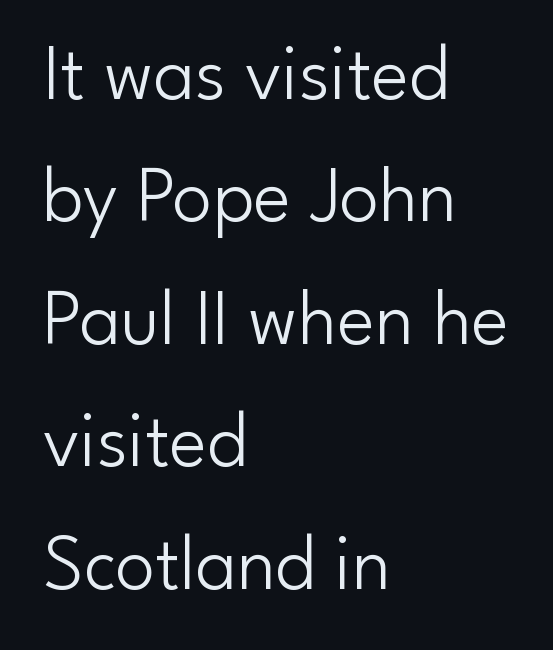
The image shows 79 px light sans-serif type, upright; set left-aligned, normal line spacing (1.55x), normal letter spacing, not underlined; low stroke contrast and a small x-height.
